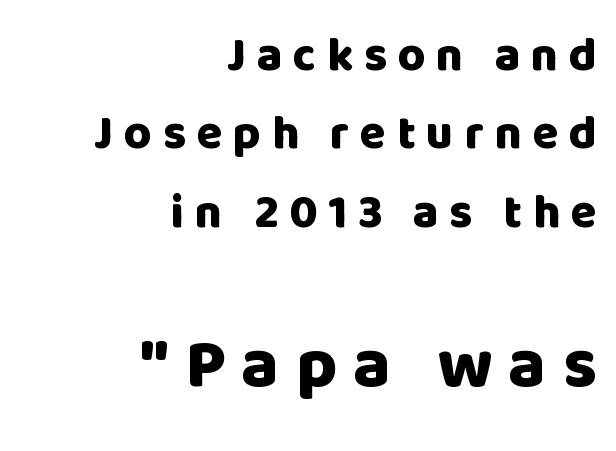
The image shows 70 px heavy sans-serif type, upright; set right-aligned, normal line spacing (1.67x), unusually wide letter spacing (+0.23 em), not underlined; the second (bottom) block is 1.49x larger; low stroke contrast and a large x-height.
